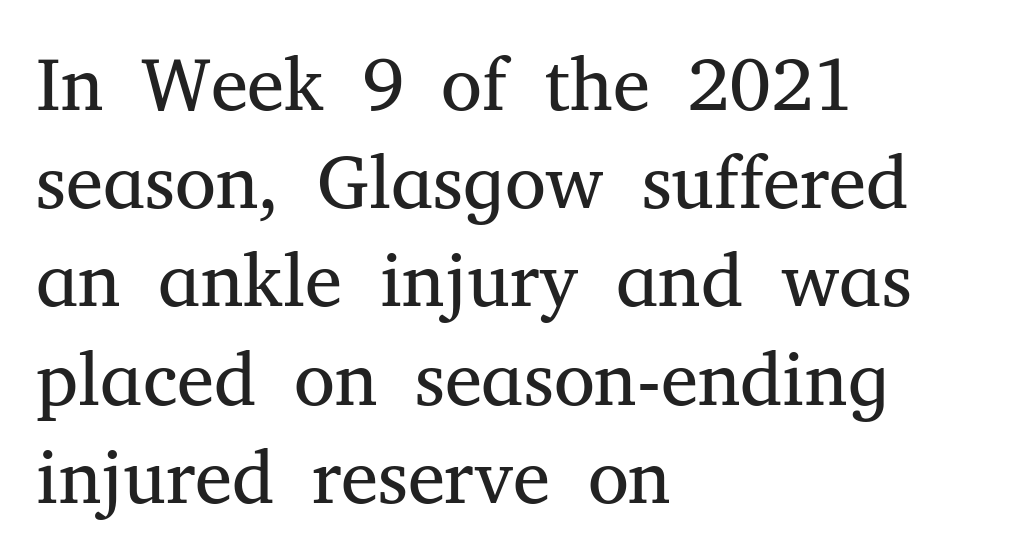
In terms of letterform style, serifs are clearly present. Think of a printed novel: that variable character pitch is what you see here. Each row of text sits above clean, open space. Look at the tracking — it's just the regular setting, nothing added. Counters stay open thanks to moderate or lighter strokes.
